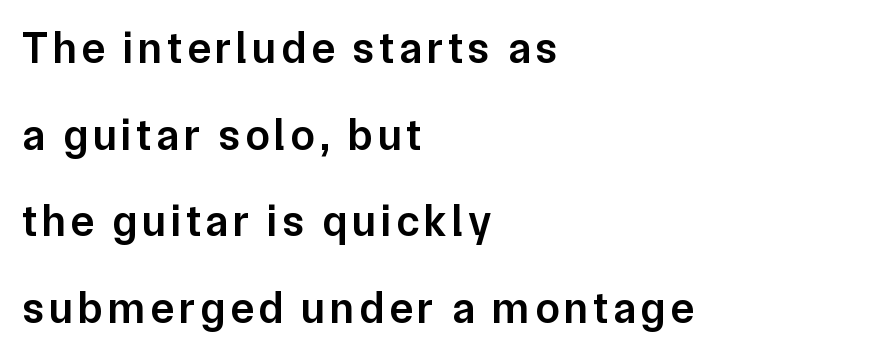
Q: Is the text bold? A: Semi-bold.
Q: Is the text italic (slanted)? A: No, it is upright.
Q: Is the typeface a serif or a sans-serif typeface? A: Sans-serif.
Q: Is the text underlined? A: No.
Q: How is the paragraph aligned? A: Left-aligned.
Q: Is the spacing between lines tight, normal or loose? A: Loose.
Q: Width (condensed, normal, or wide)? A: Normal.
Q: Stroke contrast? A: Low.
Q: x-height? A: Medium.
Q: Monospaced? A: No.
